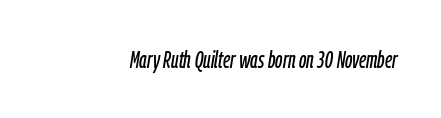
The passage shown leans; its letterforms are oblique. What stands out about the letter spacing? Nothing — it is the standard amount. Honestly, there is no underline to notice here at all.
